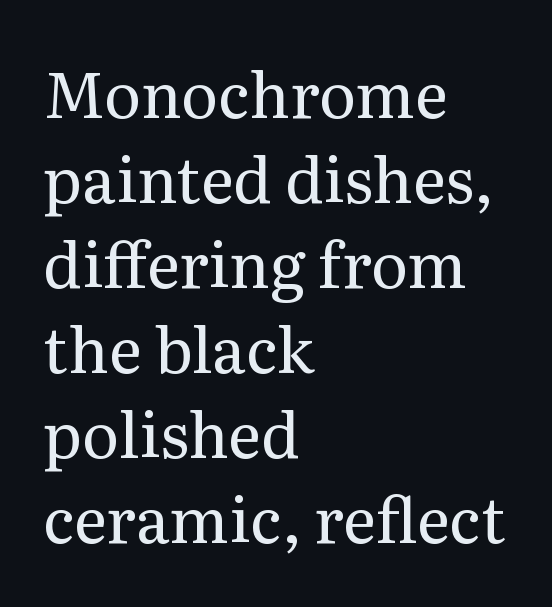
The type family on display is of the serif kind. Interline gaps are of average width in this sample. Is the stroke heavy? The answer is a plain regular-or-lighter. The lines in this sample share a left origin and differ only in where they stop. Here the designer chose a conventional face with non-uniform glyph widths.
